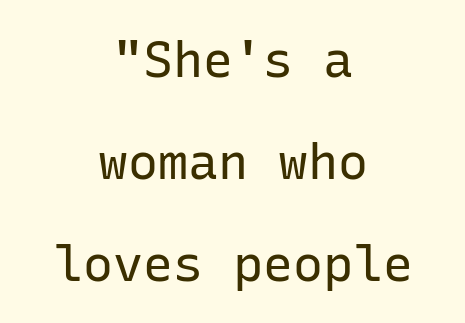
The image shows 50 px regular-weight sans-serif type, upright, monospaced; set centered, loose line spacing (2.04x), normal letter spacing, not underlined; low stroke contrast and a medium x-height.
